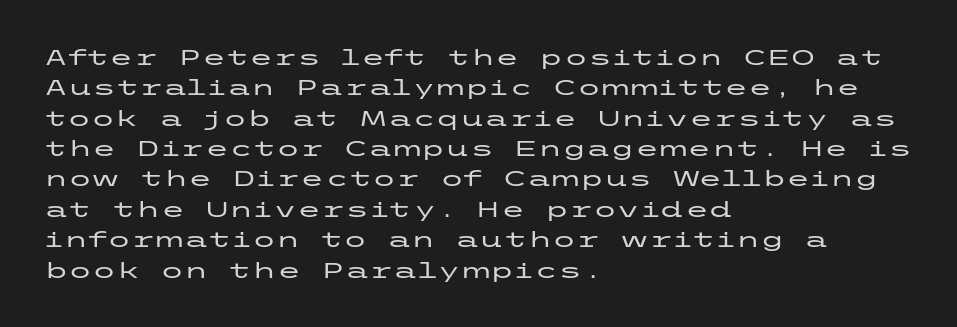
Descenders are the only things crossing below the line. The paragraph has a hard left edge and a soft right edge. Nothing unusual about the tracking: characters are spaced as the font intends. Vertically, the passage feels balanced, rows spaced as you'd expect. If you drew a line through each stem, it would be perfectly vertical.
